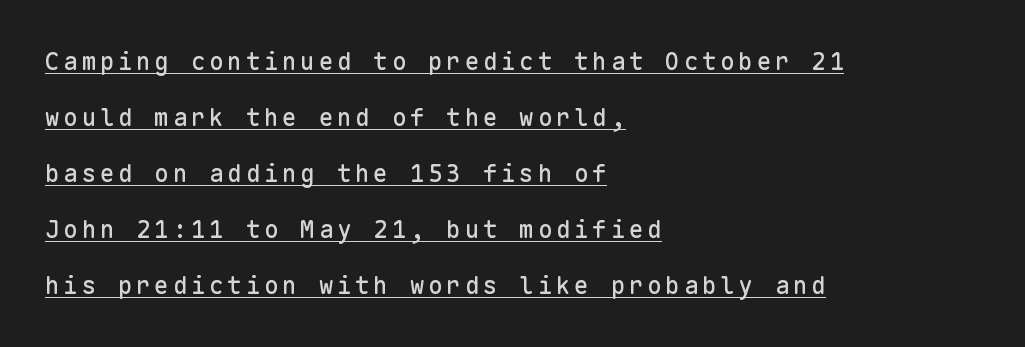
The image shows 24 px text type, upright; set left-aligned, loose line spacing (2.33x), underlined.
